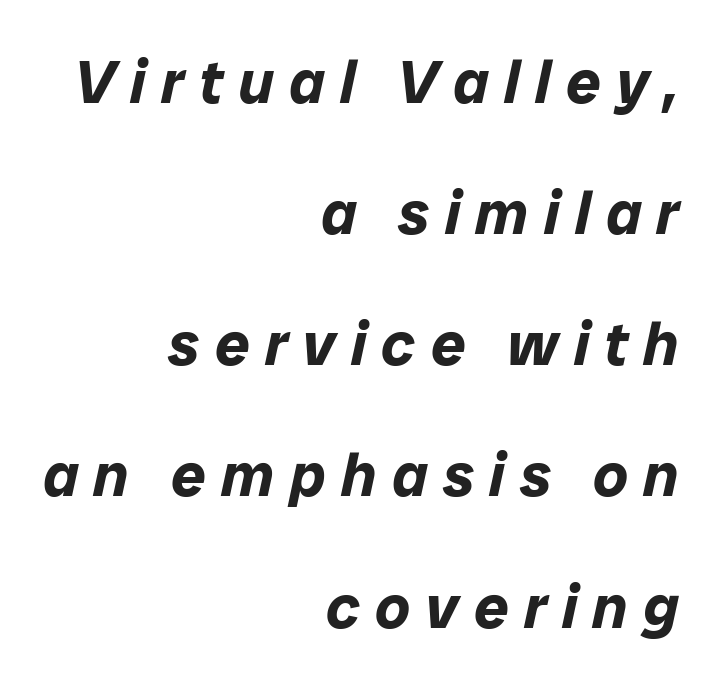
{"italic": "yes", "lean": "right", "slant_degrees": 12, "bold": "yes", "weight": "bold", "width": "normal", "stroke_contrast": "low", "x_height": "medium", "monospaced": "no", "underline": "no", "align": "right", "line_spacing": "loose", "line_spacing_ratio": 2.15, "letter_spacing": "wide", "letter_spacing_em": 0.25, "glyph_px": 61}
